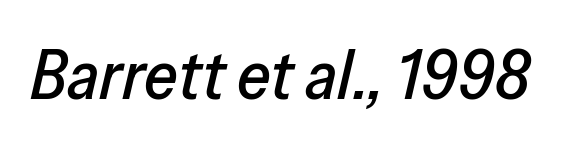
{"italic": "yes", "lean": "right", "slant_degrees": 13, "width": "normal", "stroke_contrast": "low", "x_height": "medium", "monospaced": "no", "underline": "no", "letter_spacing": "normal", "letter_spacing_em": 0.0, "glyph_px": 69}
